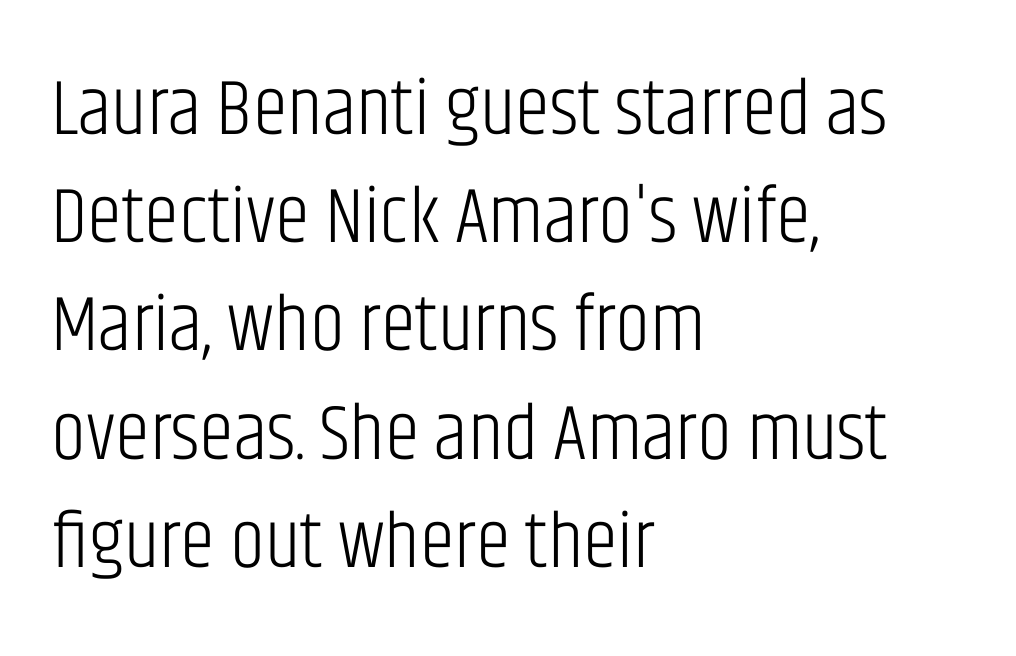
Q: Is the text bold? A: No.
Q: Is the text italic (slanted)? A: No, it is upright.
Q: Is the typeface a serif or a sans-serif typeface? A: Sans-serif.
Q: Is the text underlined? A: No.
Q: How is the paragraph aligned? A: Left-aligned.
Q: Is the spacing between letters normal or unusually wide? A: Normal.
Q: Is the spacing between lines tight, normal or loose? A: Normal.
Q: Width (condensed, normal, or wide)? A: Condensed.
Q: Stroke contrast? A: Low.
Q: x-height? A: Large.
Q: Monospaced? A: No.
